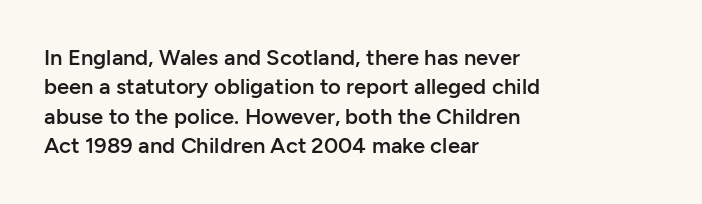
Notice how the passage keeps a crisp vertical edge on the left only. It's the straight-up-and-down kind of type. The zone under the glyphs is completely vacant. This is moderately heavy type, rendered in semibold. Compared with typical paragraphs, the rows here are spaced about the same.
